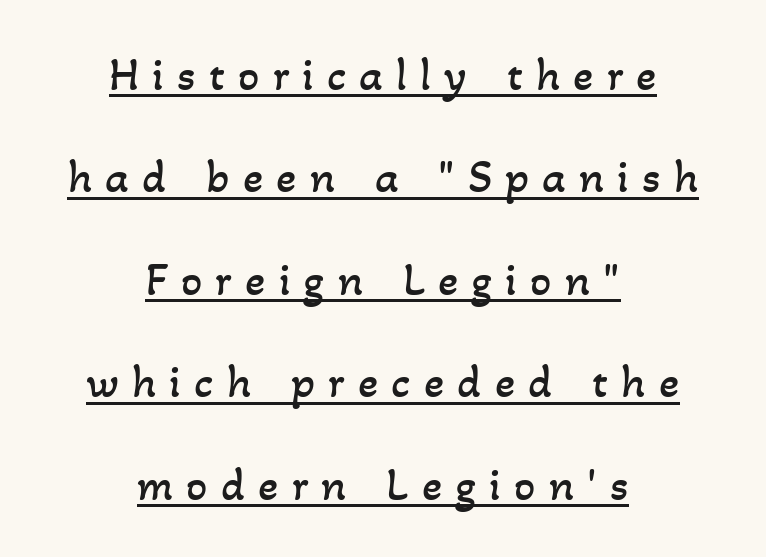
{"bold": "no", "weight": "regular", "width": "normal", "stroke_contrast": "low", "x_height": "small", "monospaced": "no", "underline": "yes", "align": "center", "line_spacing": "loose", "line_spacing_ratio": 2.18, "letter_spacing": "wide", "letter_spacing_em": 0.28, "glyph_px": 47}
